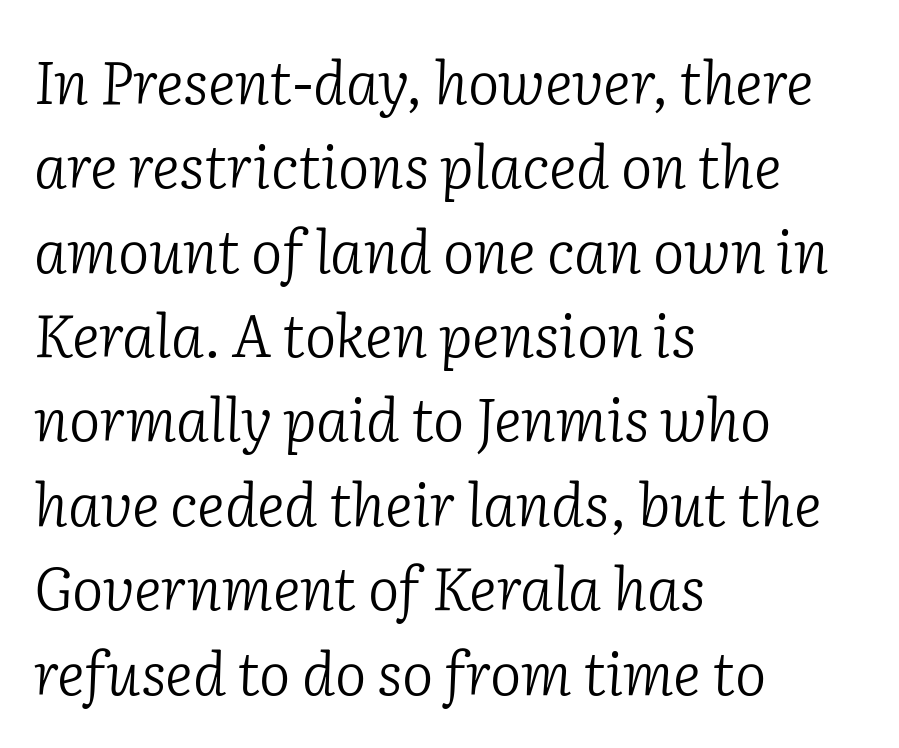
The image shows 59 px light serif type, italic (leaning right); set left-aligned, normal line spacing (1.43x), normal letter spacing, not underlined; low stroke contrast and a medium x-height.
